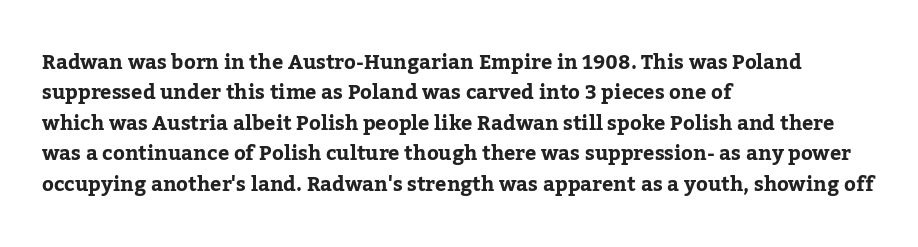
The image shows 20 px text type, upright; set left-aligned, normal line spacing (1.52x), normal letter spacing, not underlined.
